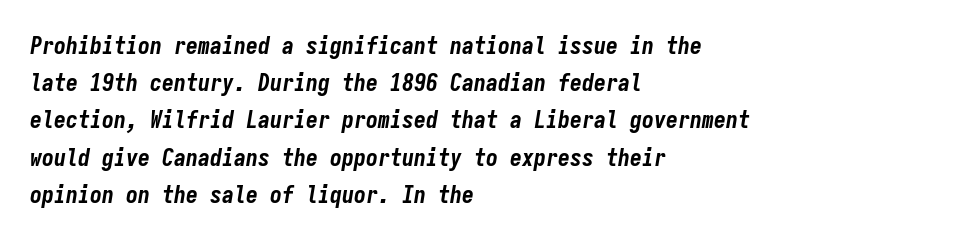
Q: Is the text bold? A: Yes.
Q: Is the text italic (slanted)? A: Yes, it leans right by about 9 degrees.
Q: Is the text underlined? A: No.
Q: How is the paragraph aligned? A: Left-aligned.
Q: Is the spacing between letters normal or unusually wide? A: Normal.
Q: Is the spacing between lines tight, normal or loose? A: Normal.
